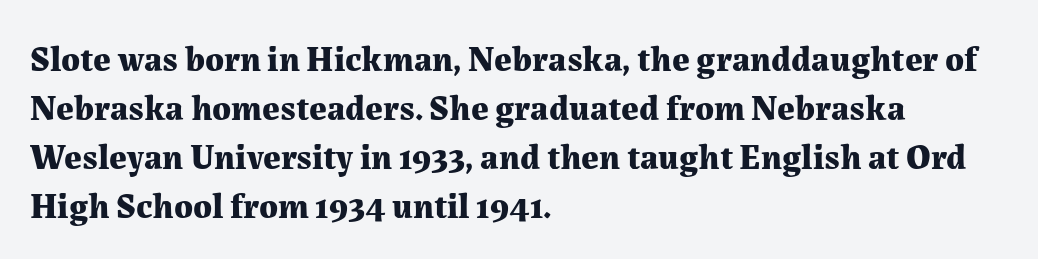
Each letter keeps its own natural width here, so spacing adapts to shape. Tracking value appears to be zero — textbook default spacing. Italic: no, the glyphs are upright roman. Students, this is bold: see how much ink each stroke carries. The paragraph has a hard left edge and a soft right edge.
